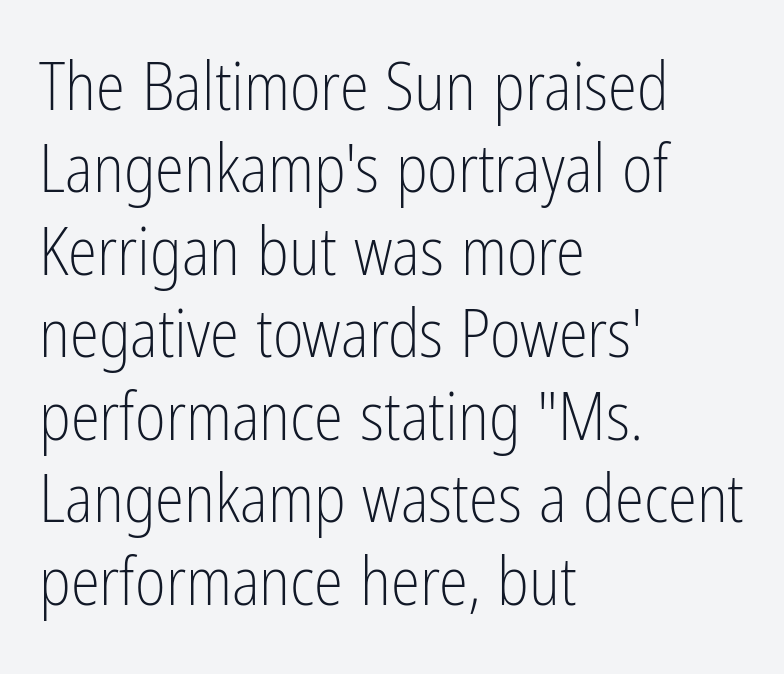
The image shows 66 px light, condensed sans-serif type, upright; set left-aligned, normal line spacing (1.25x), normal letter spacing, not underlined; low stroke contrast and a medium x-height.
